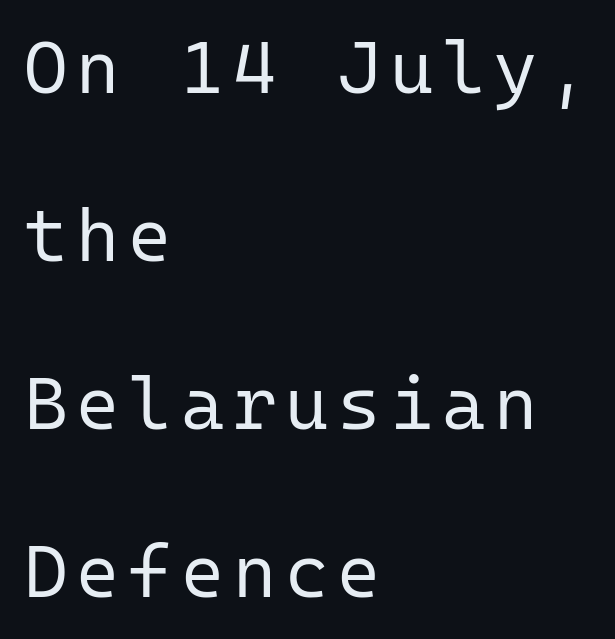
The characters display no serif detailing; their extremities are plain. No italicization has been applied; the sample stays upright. The designer dialed line spacing up above the default. Type without underlining. Line starts are locked; line ends wander. The rendering uses typewriter-style spacing with identical character cells.
